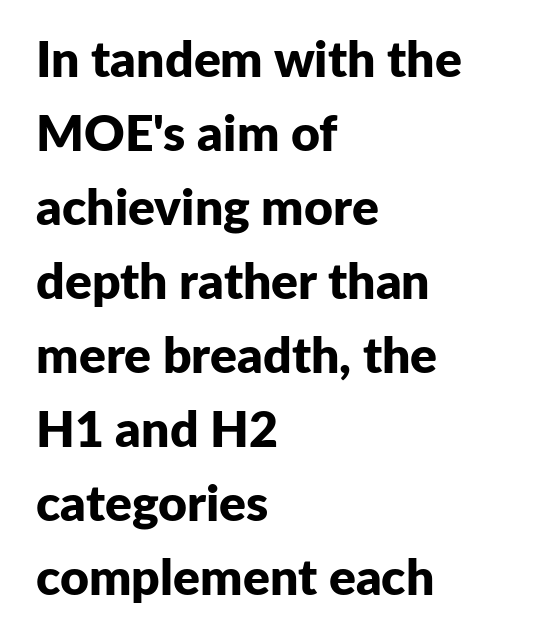
{"serif": "no", "italic": "no", "bold": "yes", "weight": "bold", "width": "normal", "stroke_contrast": "low", "x_height": "medium", "monospaced": "no", "underline": "no", "align": "left", "line_spacing": "normal", "line_spacing_ratio": 1.48, "letter_spacing": "normal", "letter_spacing_em": 0.0, "glyph_px": 50}
